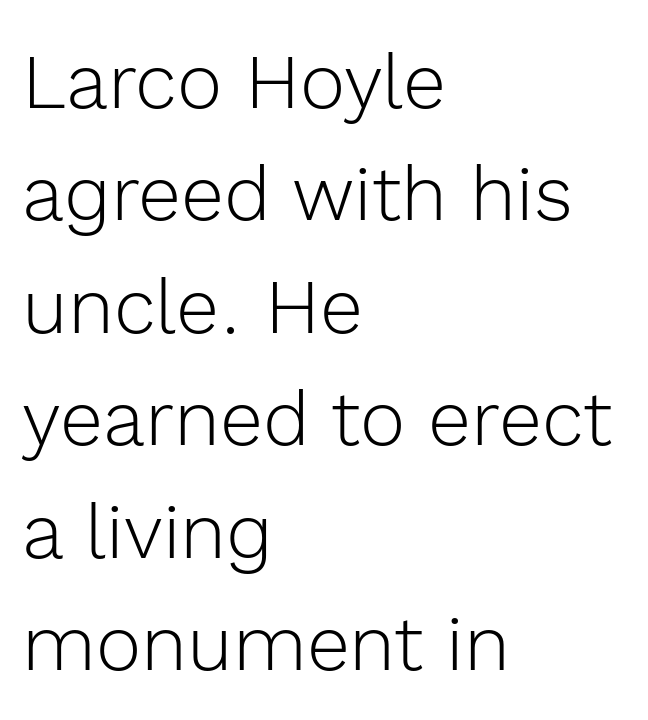
What stands out about the letter spacing? Nothing — it is the standard amount. Designer's note — italics off, roman on. Stems and bowls with no extra thickness — not bold. The strip under each line holds only bare page.
